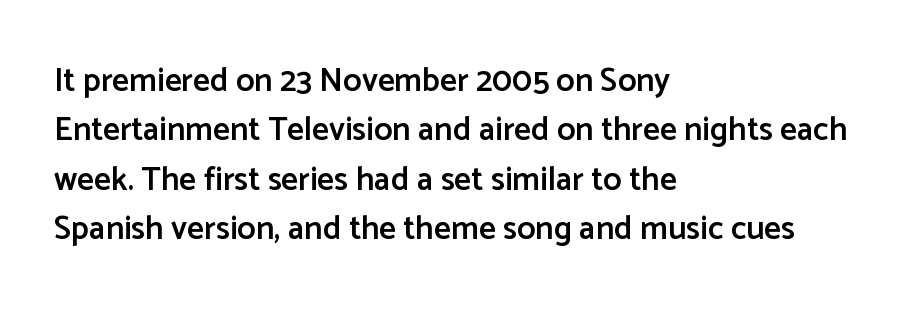
{"serif": "no", "italic": "no", "bold": "semi", "weight": "semibold", "width": "normal", "stroke_contrast": "low", "x_height": "medium", "monospaced": "no", "underline": "no", "align": "left", "line_spacing": "normal", "line_spacing_ratio": 1.5, "letter_spacing": "normal", "letter_spacing_em": 0.0, "glyph_px": 33}
